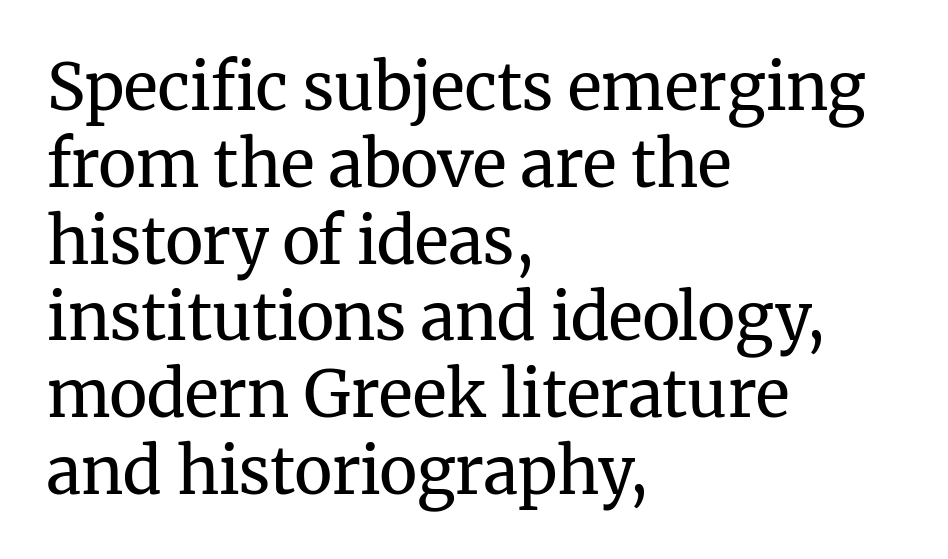
Note the varied advance widths — an 'i' is clearly narrower than an 'm'. Type without underlining. The line texture is even and compact thanks to regular tracking. The letters look calm and open, with moderate or lighter stems.
